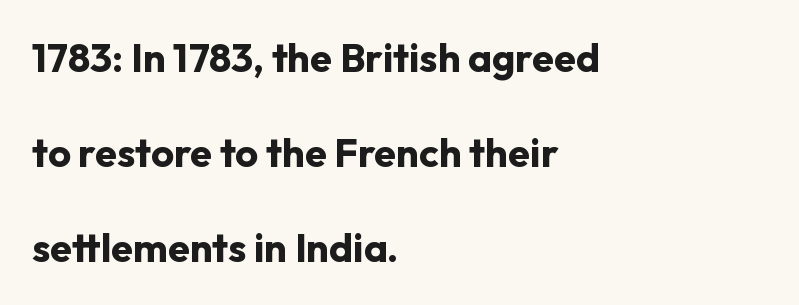
The image shows 40 px bold sans-serif type, upright; set left-aligned, loose line spacing (2.37x), normal letter spacing, not underlined; low stroke contrast and a medium x-height.
